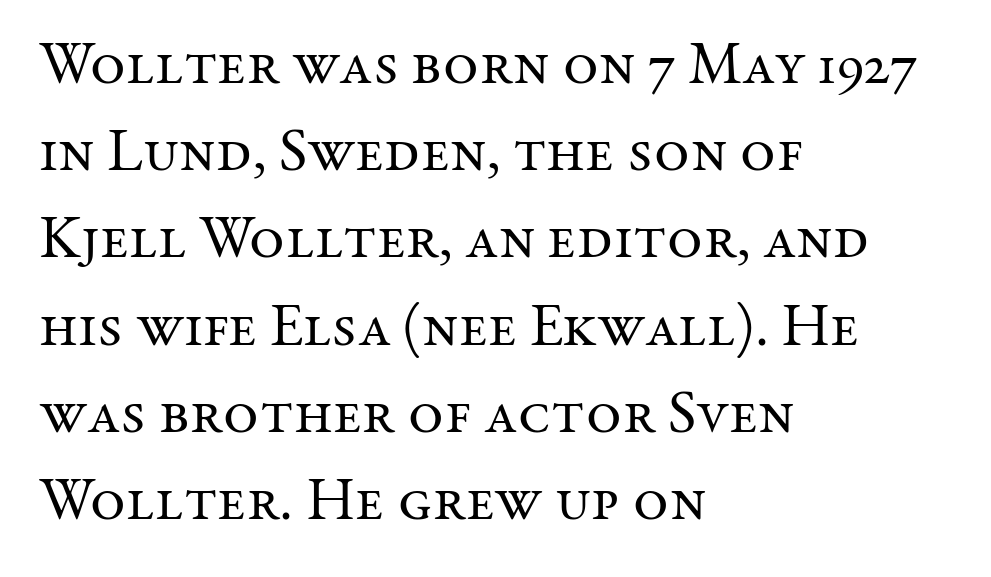
{"serif": "yes", "italic": "no", "bold": "no", "weight": "regular", "width": "normal", "stroke_contrast": "medium", "x_height": "medium", "monospaced": "no", "underline": "no", "align": "left", "line_spacing": "normal", "line_spacing_ratio": 1.43, "letter_spacing": "normal", "letter_spacing_em": 0.0, "glyph_px": 61}
